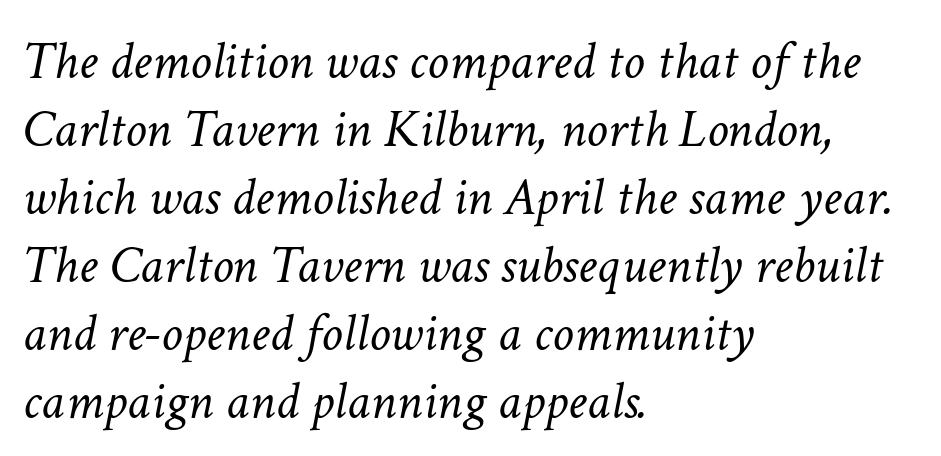
{"italic": "yes", "lean": "right", "slant_degrees": 11, "bold": "no", "weight": "light", "width": "normal", "stroke_contrast": "low", "x_height": "medium", "monospaced": "no", "underline": "no", "align": "left", "line_spacing": "normal", "line_spacing_ratio": 1.26, "letter_spacing": "normal", "letter_spacing_em": 0.0, "glyph_px": 54}
